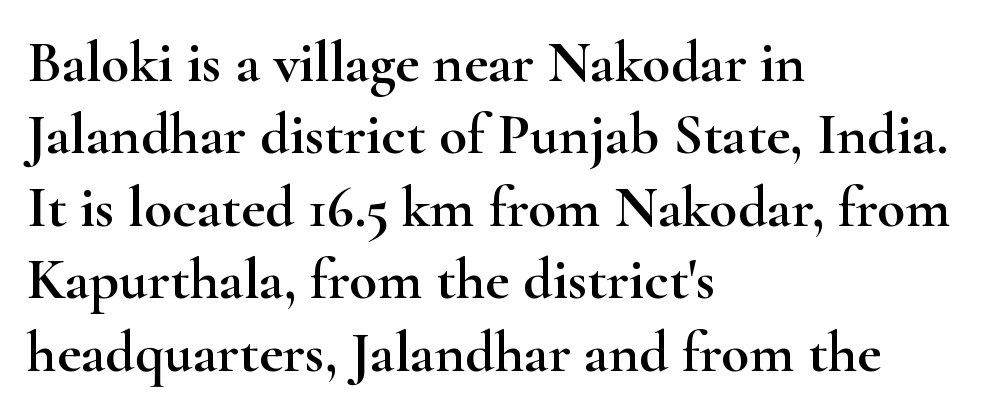
Q: Is the text italic (slanted)? A: No, it is upright.
Q: Is the typeface a serif or a sans-serif typeface? A: Serif.
Q: Is the text underlined? A: No.
Q: How is the paragraph aligned? A: Left-aligned.
Q: Is the spacing between letters normal or unusually wide? A: Normal.
Q: Is the spacing between lines tight, normal or loose? A: Normal.
Q: Width (condensed, normal, or wide)? A: Wide.
Q: Stroke contrast? A: High.
Q: x-height? A: Small.
Q: Monospaced? A: No.
